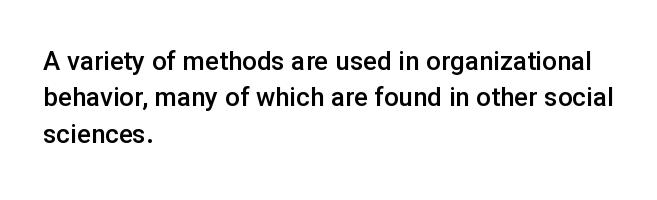
The image shows 26 px text type, upright; set left-aligned, normal line spacing (1.4x), normal letter spacing, not underlined.
